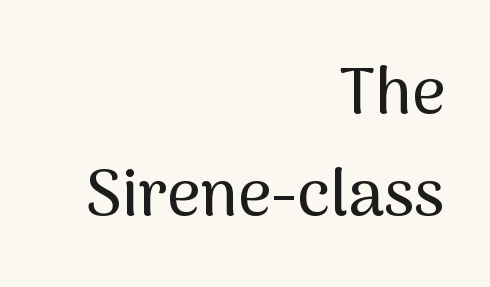
This rendering employs a face without finishing strokes, i.e., a sans-serif. When letters stand straight like this, we call the style roman or upright. A normal amount of white space separates one row of letters from the next. Note the varied advance widths — an 'i' is clearly narrower than an 'm'. Each word holds together tightly as a unit, with standard inter-letter gaps. One-word summary of the alignment: right.
